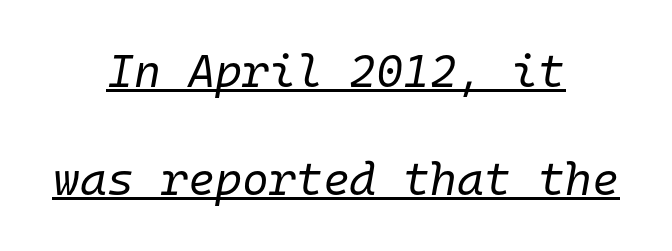
The image shows 46 px regular-weight type, italic (leaning right), monospaced; set centered, loose line spacing (2.35x), normal letter spacing, underlined; low stroke contrast and a medium x-height.
